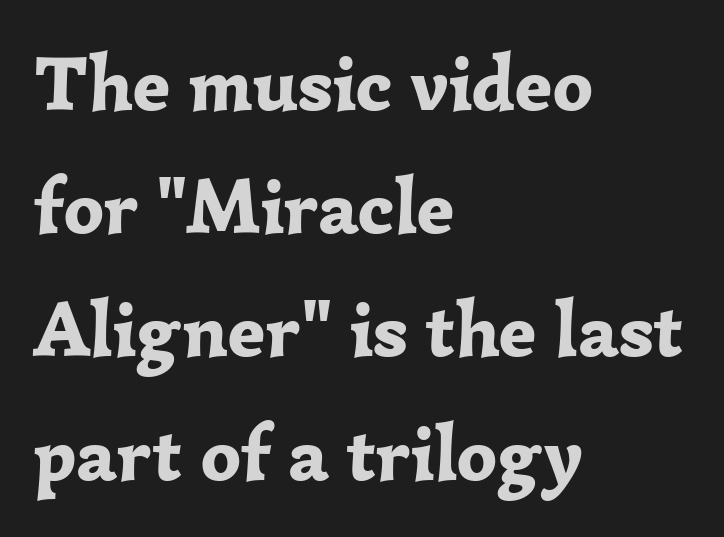
Q: Is the text bold? A: Yes.
Q: Is the text italic (slanted)? A: No, it is upright.
Q: Is the typeface a serif or a sans-serif typeface? A: Serif.
Q: Is the text underlined? A: No.
Q: How is the paragraph aligned? A: Left-aligned.
Q: Is the spacing between letters normal or unusually wide? A: Normal.
Q: Is the spacing between lines tight, normal or loose? A: Normal.
Q: Width (condensed, normal, or wide)? A: Normal.
Q: Stroke contrast? A: Low.
Q: x-height? A: Medium.
Q: Monospaced? A: No.
